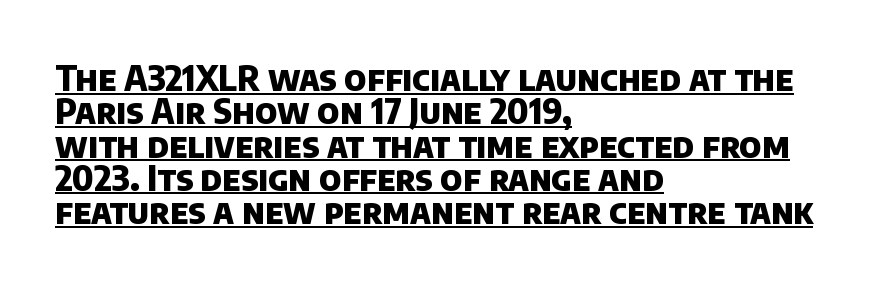
{"serif": "no", "bold": "yes", "weight": "heavy", "width": "normal", "stroke_contrast": "low", "x_height": "large", "monospaced": "no", "underline": "yes", "align": "left", "line_spacing": "tight", "line_spacing_ratio": 0.98, "letter_spacing": "normal", "letter_spacing_em": 0.0, "glyph_px": 34}
